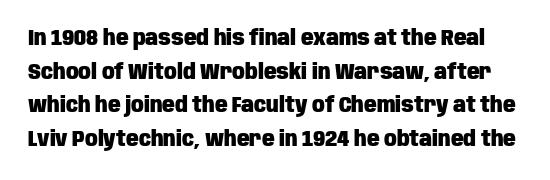
The image shows 21 px bold type, upright; set normal line spacing (1.6x), normal letter spacing, not underlined.
